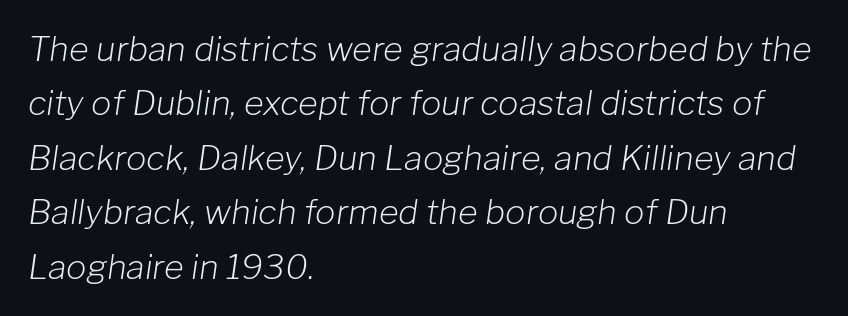
{"italic": "yes", "lean": "right", "slant_degrees": 8, "bold": "no", "weight": "light", "width": "normal", "stroke_contrast": "low", "x_height": "medium", "monospaced": "no", "underline": "no", "align": "left", "line_spacing": "normal", "line_spacing_ratio": 1.6, "letter_spacing": "normal", "letter_spacing_em": 0.0, "glyph_px": 34}
